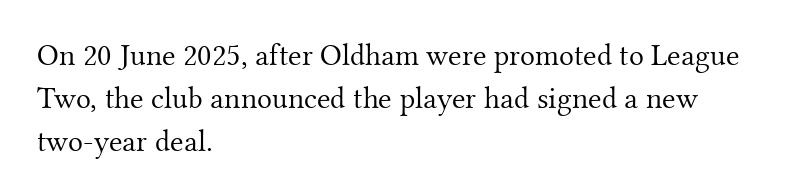
Every row of glyphs begins at an identical x-position on the left. Type style note: has serifs. The rendering keeps characters at their native spacing. Here the designer chose a conventional face with non-uniform glyph widths. Leading matches the norm, producing a regular column. Is the stroke heavy? The answer is a plain regular-or-lighter.
